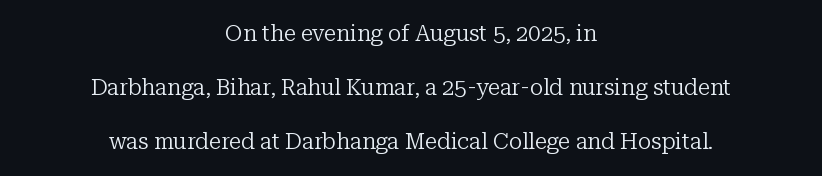
Only glyphs here, with clear space below each row. Every character sits straight up, as roman type does. Is this a heavy cut? Hardly; it is regular or lighter. This rendering leaves character spacing at its baseline value.
